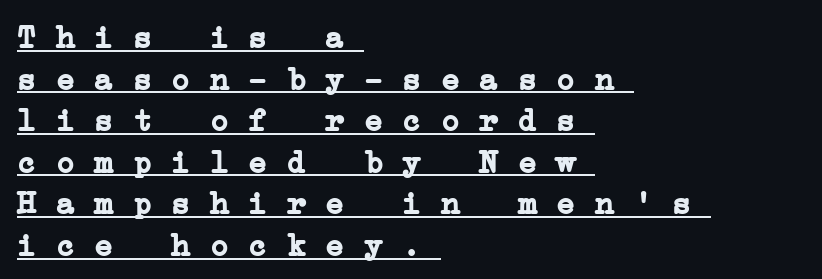
Q: Is the text bold? A: Yes.
Q: Is the typeface a serif or a sans-serif typeface? A: Serif.
Q: Is the text underlined? A: Yes.
Q: How is the paragraph aligned? A: Left-aligned.
Q: Is the spacing between letters normal or unusually wide? A: Normal.
Q: Is the spacing between lines tight, normal or loose? A: Normal.
Q: Width (condensed, normal, or wide)? A: Wide.
Q: Stroke contrast? A: Low.
Q: x-height? A: Medium.
Q: Monospaced? A: Yes.
